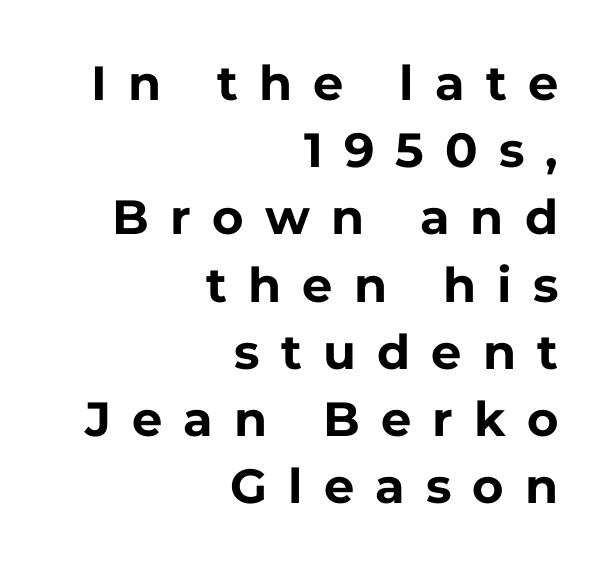
The image shows 48 px bold sans-serif type, upright; set right-aligned, normal line spacing (1.4x), unusually wide letter spacing (+0.44 em), not underlined; low stroke contrast and a medium x-height.
